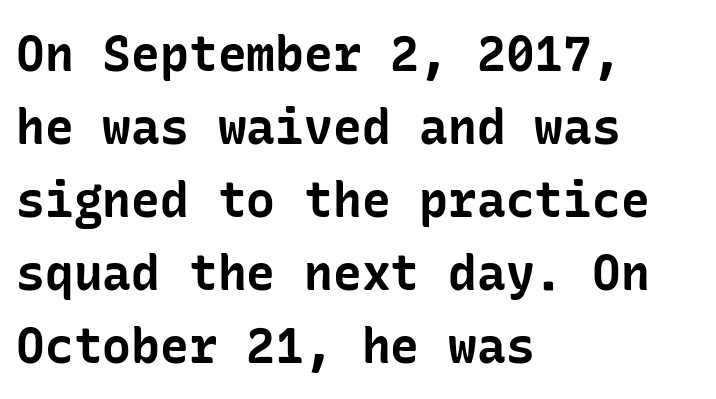
{"serif": "no", "italic": "no", "bold": "yes", "weight": "bold", "width": "normal", "stroke_contrast": "low", "x_height": "medium", "underline": "no", "align": "left", "line_spacing": "normal", "line_spacing_ratio": 1.52, "letter_spacing": "normal", "letter_spacing_em": 0.0, "glyph_px": 48}
